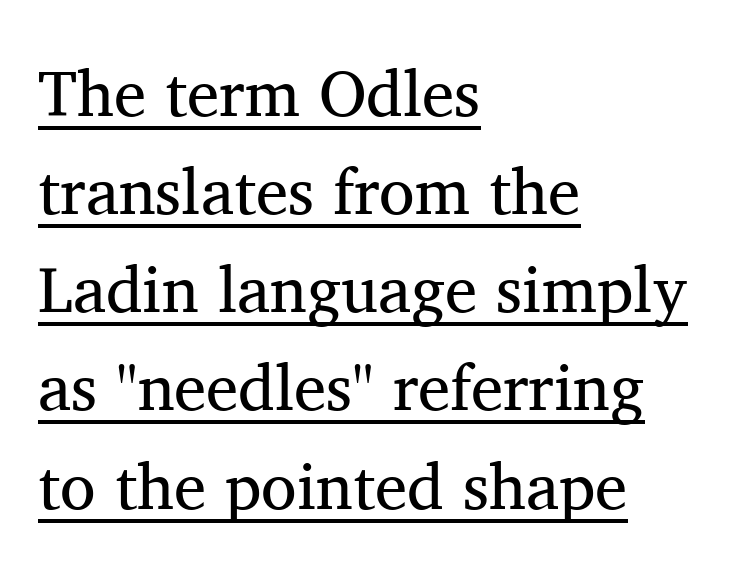
Vertical spacing — default. The characters display serif detailing at their extremities. Proportional: the letters do not fall into vertical columns. The rendering uses the underline text-decoration. Is this a heavy cut? Hardly; it is regular or lighter.
